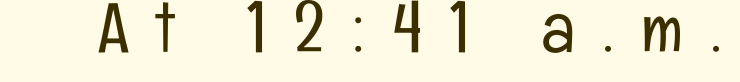
The image shows 70 px light, condensed sans-serif type, upright; set unusually wide letter spacing (+0.4 em), not underlined; low stroke contrast and a medium x-height.
